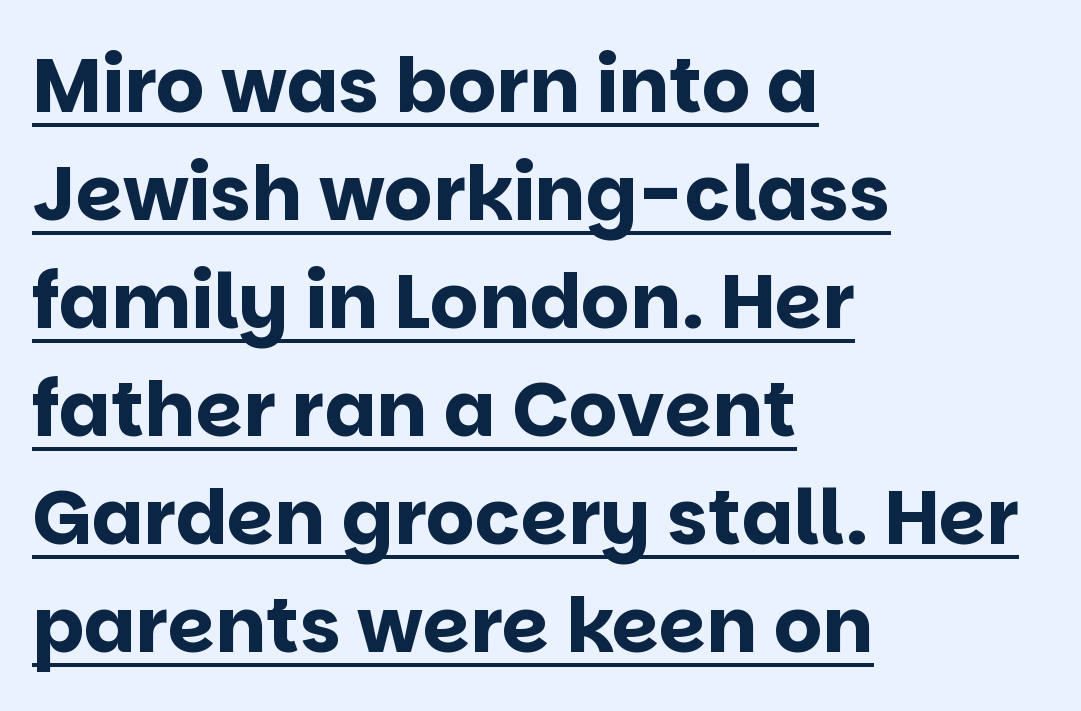
The font is running at its bold setting. The rag falls on the right side of this text block. This is roman type, the default non-slanted kind. Whoever set this chose a conventional vertical rhythm. The rendering uses the underline text-decoration.
